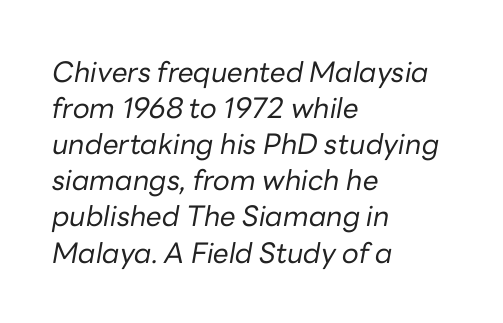
{"italic": "yes", "lean": "right", "slant_degrees": 10, "bold": "no", "weight": "regular", "width": "normal", "stroke_contrast": "low", "x_height": "medium", "monospaced": "no", "underline": "no", "align": "left", "line_spacing": "normal", "line_spacing_ratio": 1.29, "letter_spacing": "normal", "letter_spacing_em": 0.0, "glyph_px": 28}
